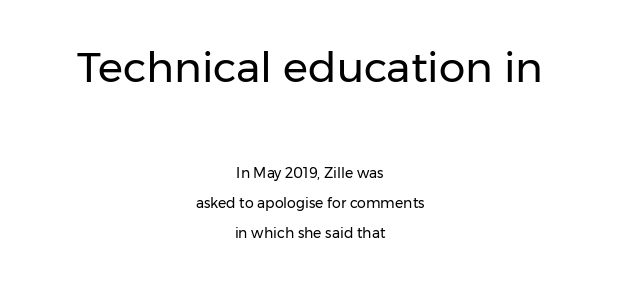
{"serif": "no", "italic": "no", "bold": "no", "weight": "regular", "width": "normal", "stroke_contrast": "low", "x_height": "medium", "monospaced": "no", "underline": "no", "align": "center", "line_spacing": "loose", "line_spacing_ratio": 2.14, "letter_spacing": "normal", "letter_spacing_em": 0.0, "larger_block": "first", "size_ratio": 3.0, "glyph_px": 42}
